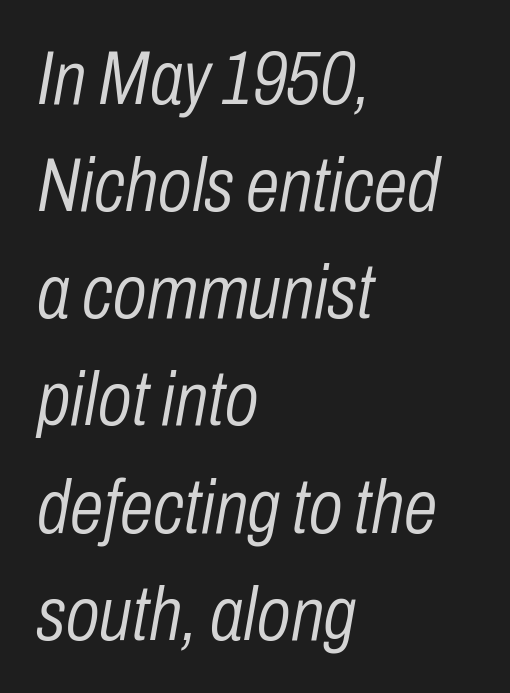
The image shows 76 px light, condensed type, italic (leaning right); set left-aligned, normal line spacing (1.41x), normal letter spacing, not underlined; low stroke contrast and a medium x-height.
